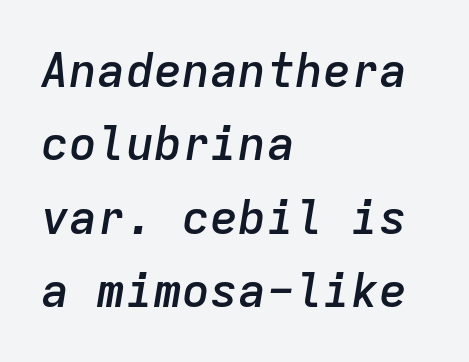
{"italic": "yes", "lean": "right", "slant_degrees": 9, "bold": "semi", "weight": "semibold", "width": "normal", "stroke_contrast": "low", "x_height": "medium", "monospaced": "yes", "underline": "no", "align": "left", "line_spacing": "normal", "line_spacing_ratio": 1.56, "letter_spacing": "normal", "letter_spacing_em": 0.0, "glyph_px": 47}
